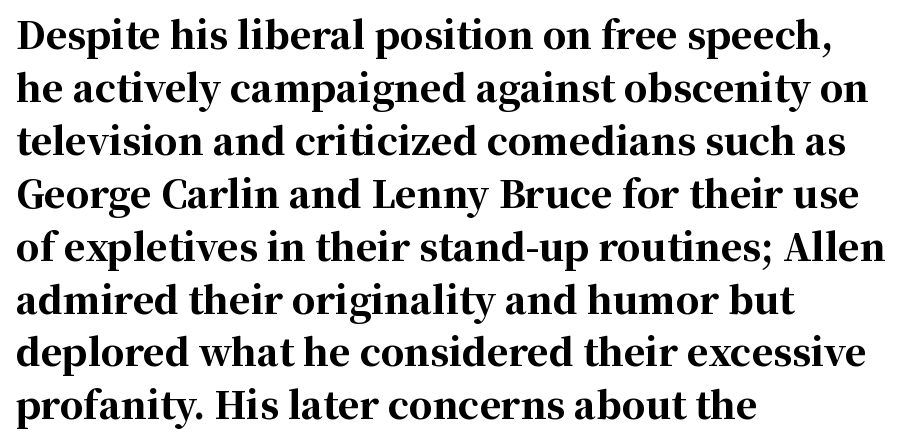
Q: Is the text bold? A: Yes.
Q: Is the text italic (slanted)? A: No, it is upright.
Q: Is the typeface a serif or a sans-serif typeface? A: Serif.
Q: Is the text underlined? A: No.
Q: How is the paragraph aligned? A: Left-aligned.
Q: Is the spacing between letters normal or unusually wide? A: Normal.
Q: Is the spacing between lines tight, normal or loose? A: Normal.
Q: Width (condensed, normal, or wide)? A: Normal.
Q: Stroke contrast? A: High.
Q: x-height? A: Medium.
Q: Monospaced? A: No.
